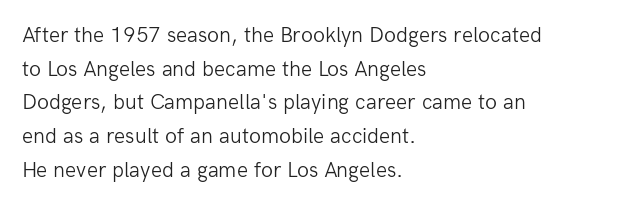
Q: Is the text bold? A: No.
Q: Is the text italic (slanted)? A: No, it is upright.
Q: Is the text underlined? A: No.
Q: How is the paragraph aligned? A: Left-aligned.
Q: Is the spacing between letters normal or unusually wide? A: Normal.
Q: Is the spacing between lines tight, normal or loose? A: Normal.
